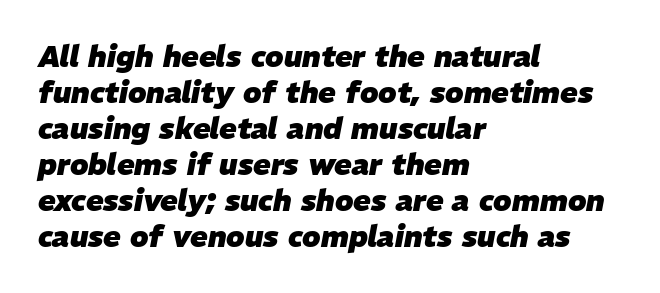
The passage shown is emphatically bold. Think of a printed novel: that variable character pitch is what you see here. Does the copy run flush right? No — it runs flush left. Tracking here is standard; glyphs follow each other at the usual distance.
